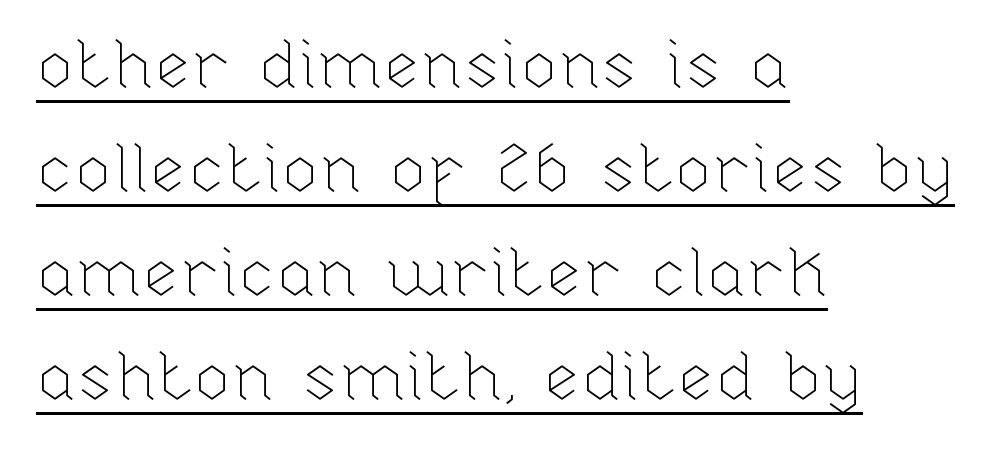
The image shows 68 px thin type, upright; set left-aligned, normal line spacing (1.53x), normal letter spacing, underlined; low stroke contrast and a medium x-height.
